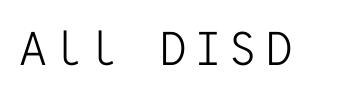
Q: Is the text bold? A: No.
Q: Is the text italic (slanted)? A: No, it is upright.
Q: Is the typeface a serif or a sans-serif typeface? A: Sans-serif.
Q: Is the text underlined? A: No.
Q: Is the spacing between letters normal or unusually wide? A: Unusually wide.
Q: Width (condensed, normal, or wide)? A: Normal.
Q: Stroke contrast? A: Low.
Q: x-height? A: Medium.
Q: Monospaced? A: Yes.
